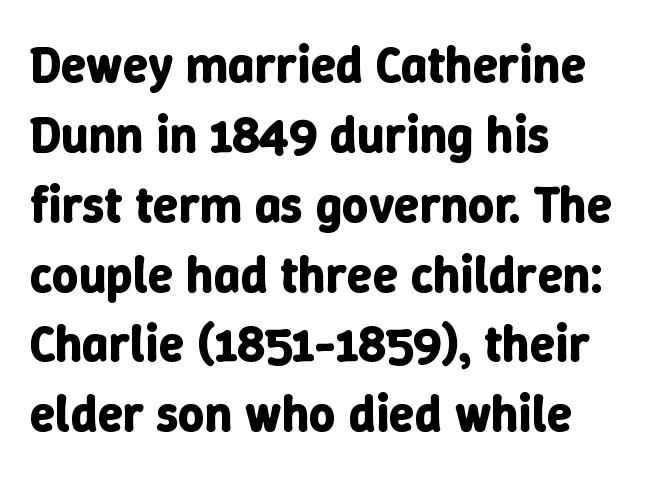
{"italic": "no", "bold": "yes", "weight": "bold", "width": "normal", "stroke_contrast": "low", "x_height": "medium", "monospaced": "no", "underline": "no", "align": "left", "line_spacing": "normal", "line_spacing_ratio": 1.37, "letter_spacing": "normal", "letter_spacing_em": 0.0, "glyph_px": 51}
